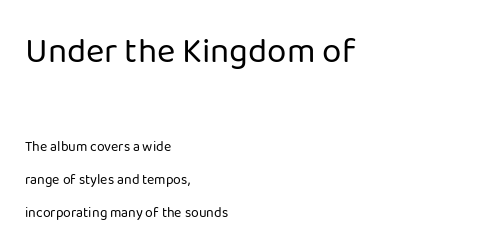
{"serif": "no", "italic": "no", "bold": "no", "weight": "regular", "width": "normal", "stroke_contrast": "low", "x_height": "medium", "monospaced": "no", "underline": "no", "align": "left", "line_spacing": "loose", "line_spacing_ratio": 2.37, "letter_spacing": "normal", "letter_spacing_em": 0.0, "larger_block": "first", "size_ratio": 2.5, "glyph_px": 35}
